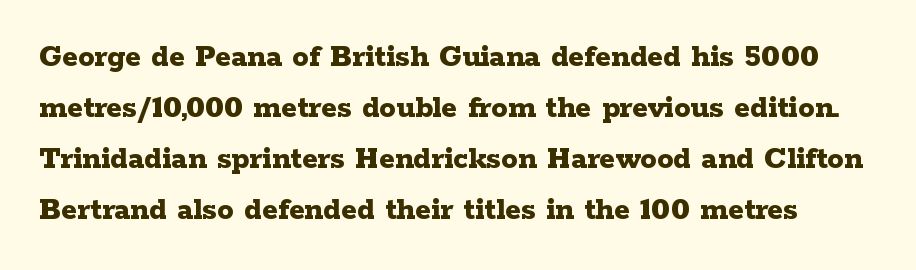
Stroke thickness is high; the sample reads as a true bold. Here the glyphs are tracked normally, forming tight word shapes. The glyphs in this specimen are seriffed. Italic? Not at all — the glyphs are vertical. Each new line begins a customary step beneath the previous one.
